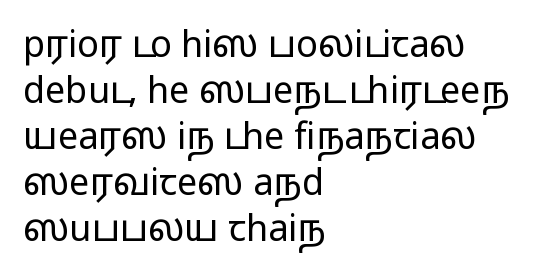
{"serif": "no", "italic": "no", "bold": "no", "weight": "regular", "width": "wide", "stroke_contrast": "low", "x_height": "medium", "monospaced": "no", "underline": "no", "align": "left", "line_spacing": "normal", "line_spacing_ratio": 1.28, "letter_spacing": "normal", "letter_spacing_em": 0.0, "glyph_px": 36}
